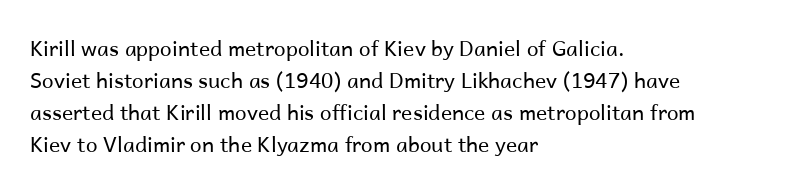
{"italic": "no", "bold": "no", "underline": "no", "align": "left", "line_spacing": "normal", "line_spacing_ratio": 1.52, "letter_spacing": "normal", "letter_spacing_em": 0.0, "glyph_px": 21}
